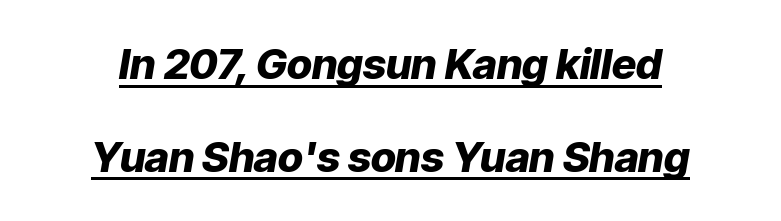
The sample's only ornament is a line tracing under the words. The typography opts for an oblique posture over an upright one. This sample is center-justified, so both line endings float freely. The line-height multiplier appears high, well above default. The glyphs have the mass of a bold cut. Is this a fixed-width face? No — the glyphs have proportional, varying widths.
